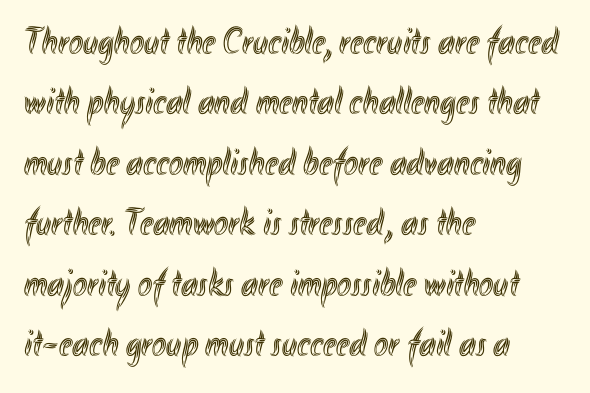
Q: Is the text italic (slanted)? A: Yes.
Q: Is the text underlined? A: No.
Q: How is the paragraph aligned? A: Left-aligned.
Q: Is the spacing between letters normal or unusually wide? A: Normal.
Q: Is the spacing between lines tight, normal or loose? A: Normal.
Q: Width (condensed, normal, or wide)? A: Condensed.
Q: x-height? A: Small.
Q: Monospaced? A: No.
